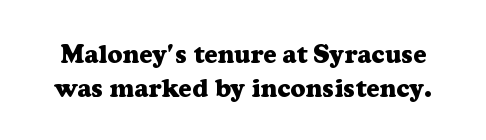
The image shows 26 px bold type, upright; set normal line spacing (1.31x), normal letter spacing, not underlined.
